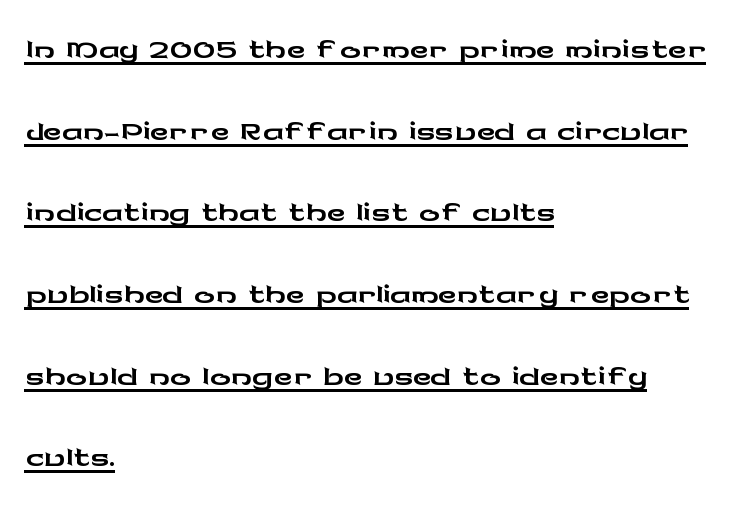
{"serif": "no", "italic": "no", "width": "wide", "stroke_contrast": "low", "x_height": "medium", "monospaced": "no", "underline": "yes", "align": "left", "line_spacing": "normal", "line_spacing_ratio": 1.57, "letter_spacing": "normal", "letter_spacing_em": 0.0, "glyph_px": 52}
